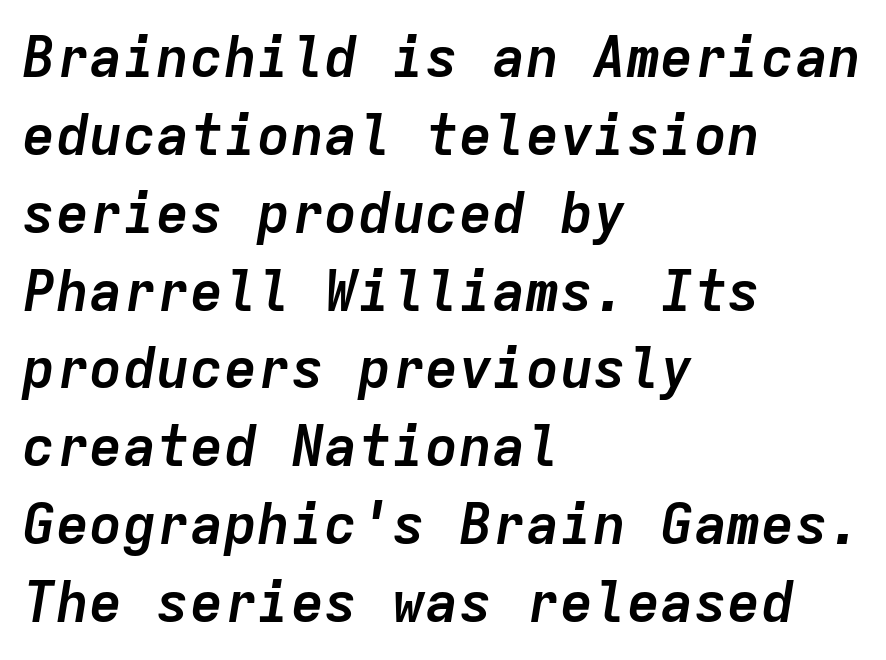
Bold? Absolutely — the strokes are thick and heavy. Which margin do the lines hug? The left one — the right edge is uneven. Interline gaps are of average width in this sample. The letters march in equal steps, a hallmark of fixed-pitch type. Here the glyphs are tracked normally, forming tight word shapes.
